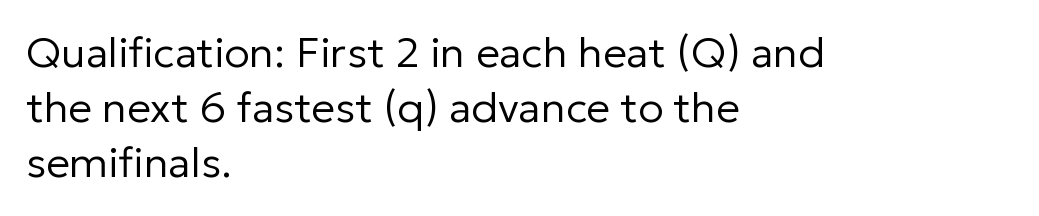
Is the stroke heavy? The answer is a plain regular-or-lighter. The font's upright variant was chosen for this text. If you drew a ruler down the left edge, every line would touch it. The rendering uses natural spacing where letterforms have individual widths. Normally led — the rows are evenly, conventionally spaced.
